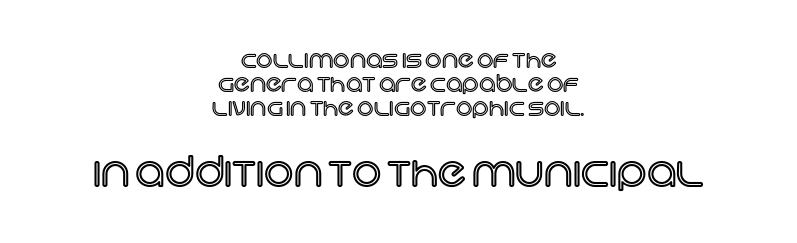
Words float on clear page, feet unadorned. Quick note: interline space is minimal. These lines are rendered in a variable-pitch font. Visually the block forms a symmetrical silhouette, jagged on both flanks.
